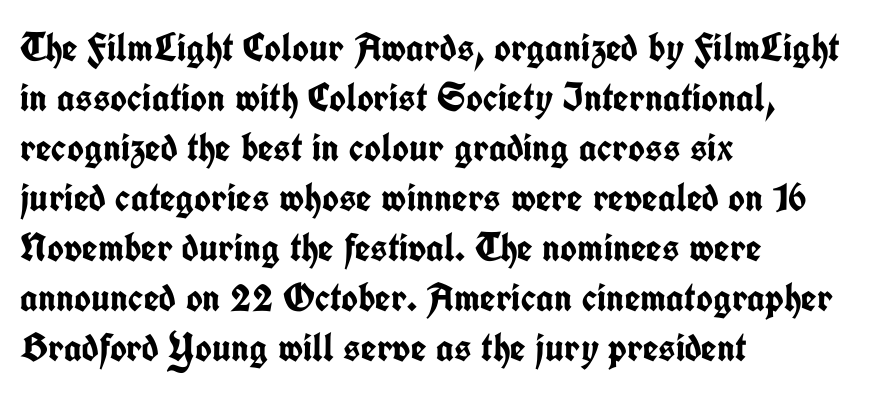
Q: Is the text bold? A: Yes.
Q: Is the text italic (slanted)? A: No, it is upright.
Q: Is the typeface a serif or a sans-serif typeface? A: Sans-serif.
Q: Is the text underlined? A: No.
Q: How is the paragraph aligned? A: Left-aligned.
Q: Is the spacing between letters normal or unusually wide? A: Normal.
Q: Is the spacing between lines tight, normal or loose? A: Normal.
Q: Width (condensed, normal, or wide)? A: Condensed.
Q: Stroke contrast? A: Low.
Q: x-height? A: Medium.
Q: Monospaced? A: No.
